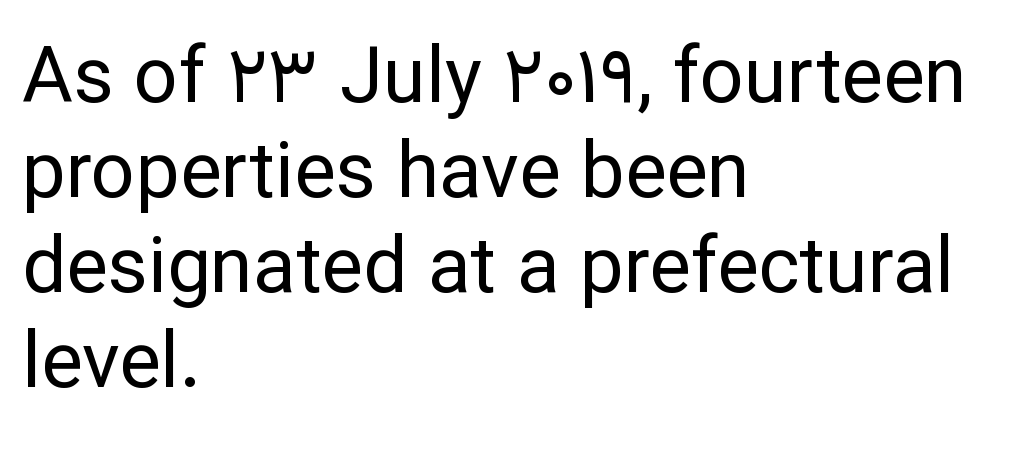
The image shows 78 px regular-weight sans-serif type, upright; set left-aligned, line spacing 1.22x, normal letter spacing, not underlined; low stroke contrast and a medium x-height.
